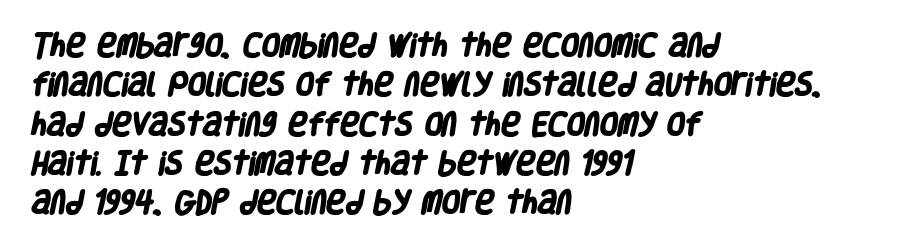
Is the type bold? Yes — the strokes are clearly thick and heavy. Line beginnings align vertically; line endings do not. The specimen omits any rule beneath the text block's lines. The horizontal fit of the characters is conventional and even. These lines sit exactly where default settings would place them.
